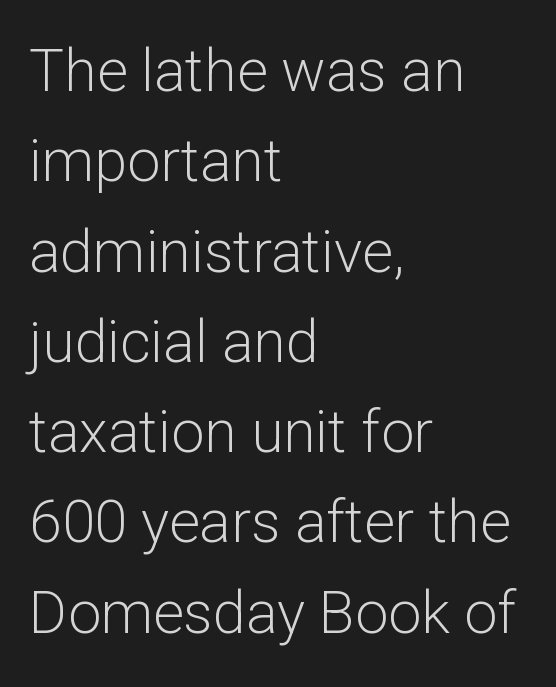
Q: Is the text bold? A: No.
Q: Is the text italic (slanted)? A: No, it is upright.
Q: Is the typeface a serif or a sans-serif typeface? A: Sans-serif.
Q: Is the text underlined? A: No.
Q: How is the paragraph aligned? A: Left-aligned.
Q: Is the spacing between letters normal or unusually wide? A: Normal.
Q: Is the spacing between lines tight, normal or loose? A: Normal.
Q: Width (condensed, normal, or wide)? A: Normal.
Q: Stroke contrast? A: Low.
Q: x-height? A: Medium.
Q: Monospaced? A: No.
